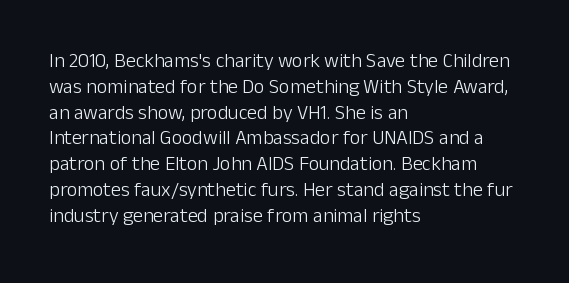
{"italic": "no", "bold": "no", "underline": "no", "align": "left", "line_spacing": "normal", "line_spacing_ratio": 1.29, "letter_spacing": "normal", "letter_spacing_em": 0.0, "glyph_px": 20}
